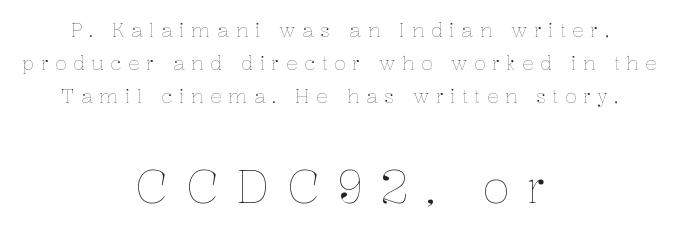
Q: Is the text bold? A: No.
Q: Is the text italic (slanted)? A: No, it is upright.
Q: Is the text underlined? A: No.
Q: How is the paragraph aligned? A: Centered.
Q: Is the spacing between letters normal or unusually wide? A: Unusually wide.
Q: Which block of text is set in a larger size, the first (top) or the second (bottom)? A: The second (bottom) one.
Q: Width (condensed, normal, or wide)? A: Normal.
Q: Stroke contrast? A: Low.
Q: x-height? A: Medium.
Q: Monospaced? A: No.
